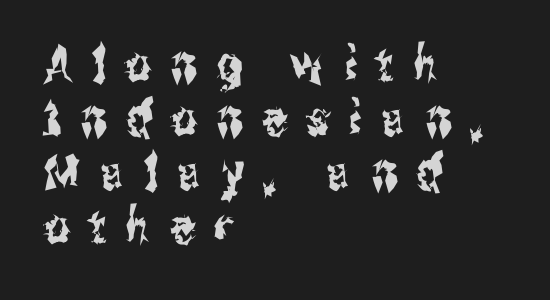
Q: Is the text italic (slanted)? A: No, it is upright.
Q: Is the typeface a serif or a sans-serif typeface? A: Sans-serif.
Q: Is the text underlined? A: No.
Q: How is the paragraph aligned? A: Left-aligned.
Q: Is the spacing between letters normal or unusually wide? A: Unusually wide.
Q: Is the spacing between lines tight, normal or loose? A: Tight.
Q: Width (condensed, normal, or wide)? A: Condensed.
Q: Stroke contrast? A: Medium.
Q: x-height? A: Medium.
Q: Monospaced? A: No.
